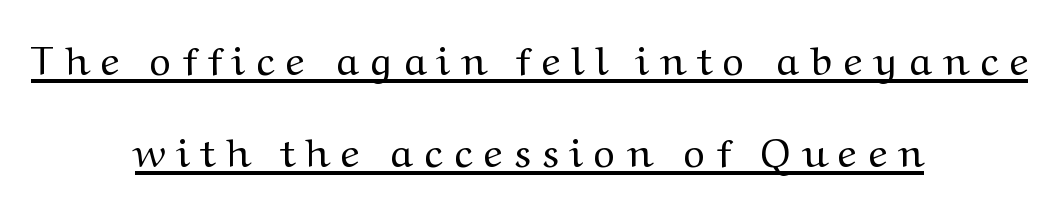
{"serif": "yes", "italic": "no", "bold": "no", "weight": "regular", "width": "normal", "stroke_contrast": "medium", "x_height": "medium", "monospaced": "no", "underline": "yes", "align": "center", "line_spacing": "loose", "line_spacing_ratio": 2.25, "letter_spacing": "wide", "letter_spacing_em": 0.31, "glyph_px": 41}
